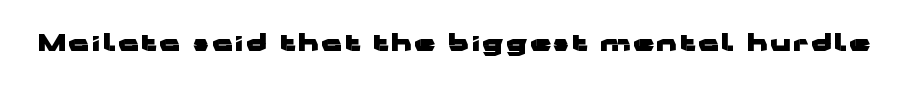
{"italic": "no", "bold": "yes", "underline": "no", "glyph_px": 23}
